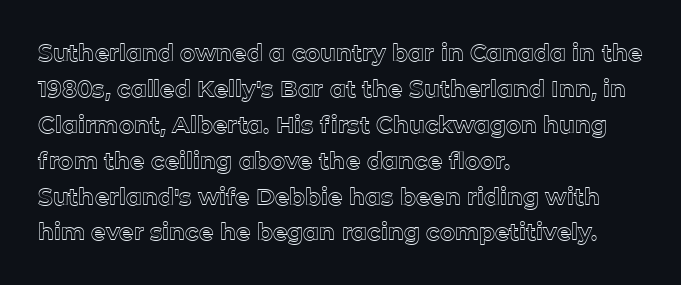
Q: Is the text italic (slanted)? A: No, it is upright.
Q: Is the text underlined? A: No.
Q: How is the paragraph aligned? A: Left-aligned.
Q: Is the spacing between letters normal or unusually wide? A: Normal.
Q: Is the spacing between lines tight, normal or loose? A: Normal.
